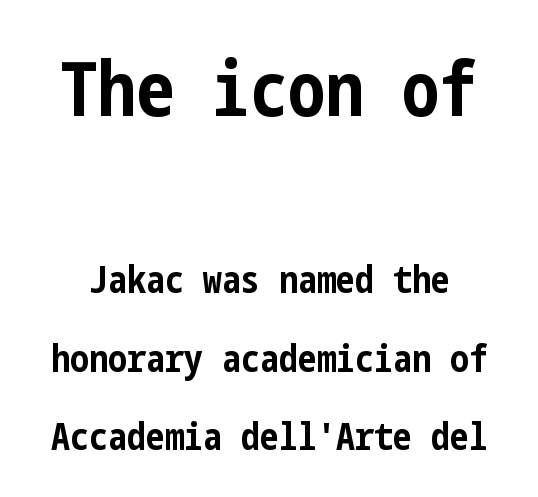
{"serif": "no", "italic": "no", "bold": "yes", "weight": "bold", "width": "condensed", "stroke_contrast": "low", "x_height": "medium", "underline": "no", "line_spacing": "loose", "line_spacing_ratio": 2.07, "letter_spacing": "normal", "letter_spacing_em": 0.0, "larger_block": "first", "size_ratio": 2.0, "glyph_px": 76}
